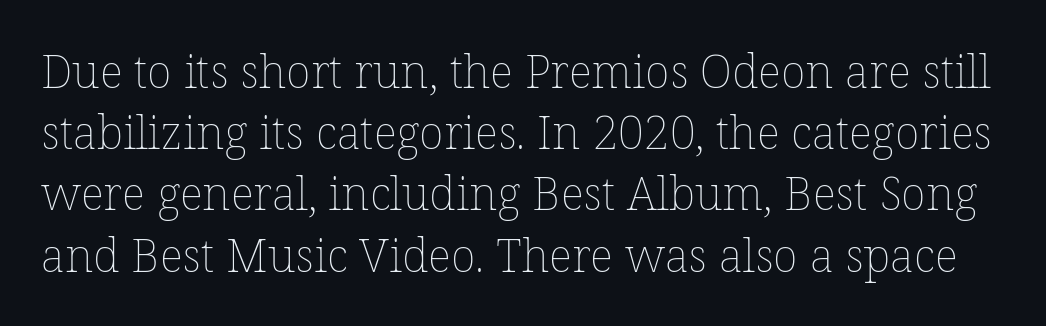
{"italic": "no", "bold": "no", "weight": "thin", "width": "normal", "stroke_contrast": "low", "x_height": "medium", "monospaced": "no", "underline": "no", "line_spacing": "normal", "line_spacing_ratio": 1.33, "letter_spacing": "normal", "letter_spacing_em": 0.0, "glyph_px": 46}
